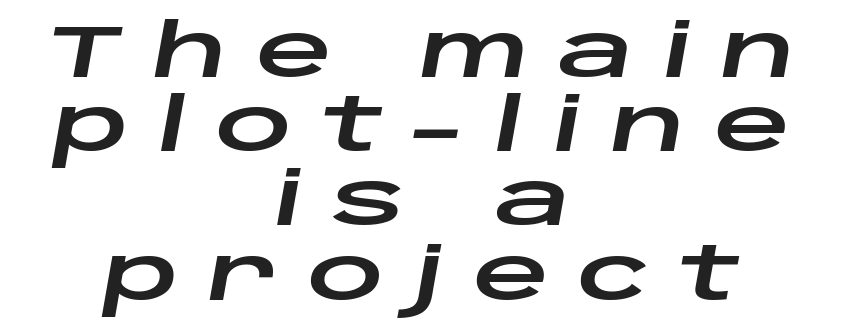
Q: Is the text italic (slanted)? A: Yes, it leans right by about 10 degrees.
Q: Is the text underlined? A: No.
Q: How is the paragraph aligned? A: Centered.
Q: Is the spacing between letters normal or unusually wide? A: Unusually wide.
Q: Is the spacing between lines tight, normal or loose? A: Tight.
Q: Width (condensed, normal, or wide)? A: Wide.
Q: Stroke contrast? A: Low.
Q: x-height? A: Large.
Q: Monospaced? A: No.
